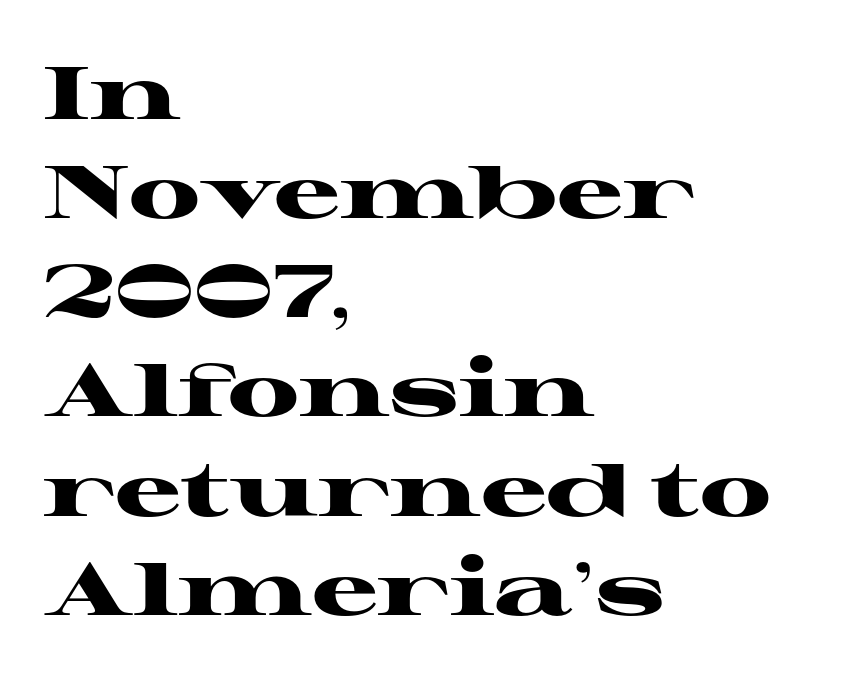
The image shows 74 px heavy, wide serif type, upright; set left-aligned, normal line spacing (1.34x), normal letter spacing, not underlined; high stroke contrast and a medium x-height.
